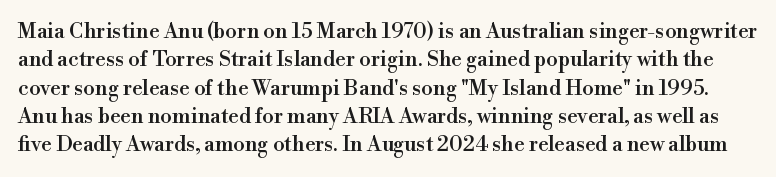
The image shows 21 px text type, upright; set normal line spacing (1.35x), normal letter spacing, not underlined.
